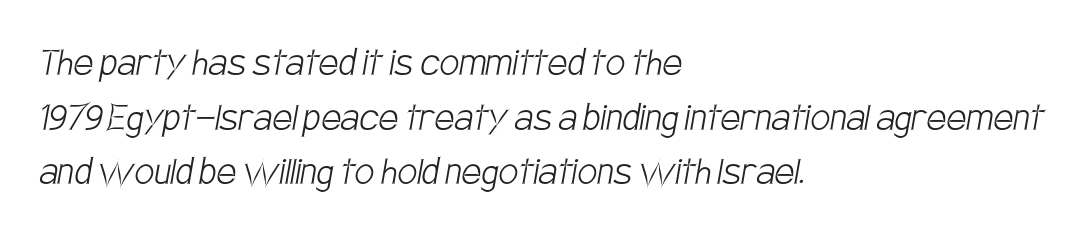
The image shows 44 px light, condensed sans-serif type; set left-aligned, line spacing 1.24x, normal letter spacing, not underlined; low stroke contrast and a large x-height.
